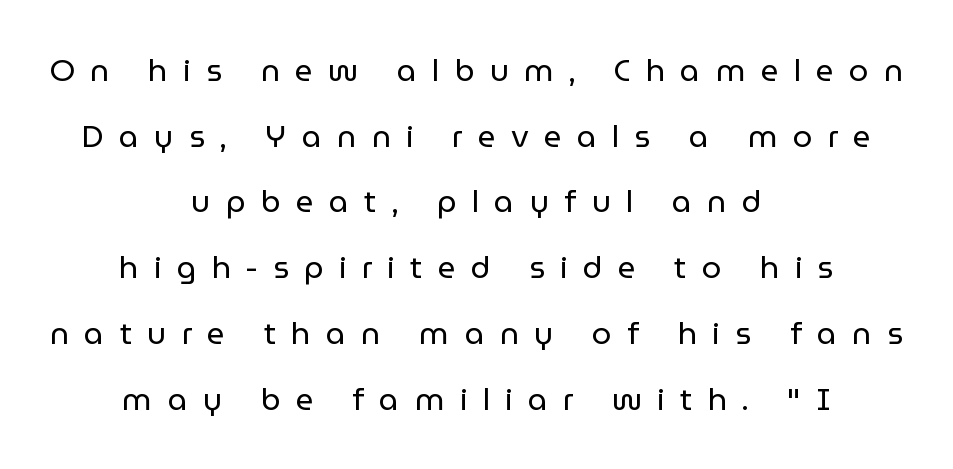
The image shows 31 px regular-weight sans-serif type, upright; set centered, loose line spacing (2.12x), unusually wide letter spacing (+0.49 em), not underlined; low stroke contrast and a medium x-height.
